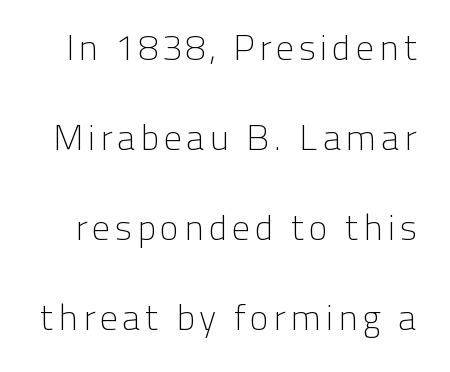
The line-height multiplier appears high, well above default. Unbolded letterforms with no extra heft. Character widths vary here, with narrow letters taking less room than wide ones. The typography opts for an upright posture over an oblique one. The rendering shows plain stroke endings on the letterforms — a sans-serif design. Plain, unruled lines of type.
